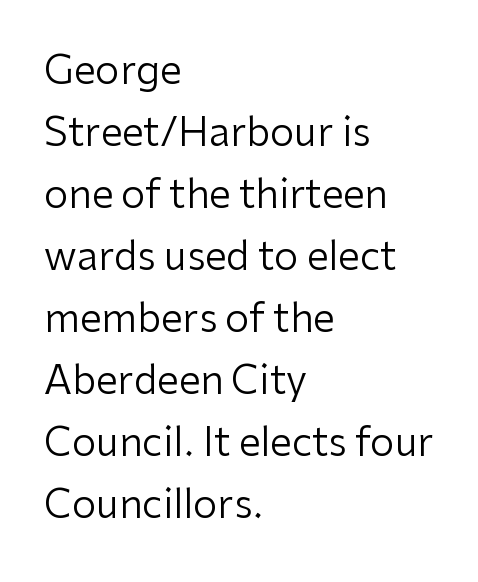
{"serif": "no", "italic": "no", "bold": "no", "weight": "regular", "width": "normal", "stroke_contrast": "low", "x_height": "medium", "monospaced": "no", "underline": "no", "align": "left", "line_spacing": "normal", "line_spacing_ratio": 1.59, "letter_spacing": "normal", "letter_spacing_em": 0.0, "glyph_px": 39}
